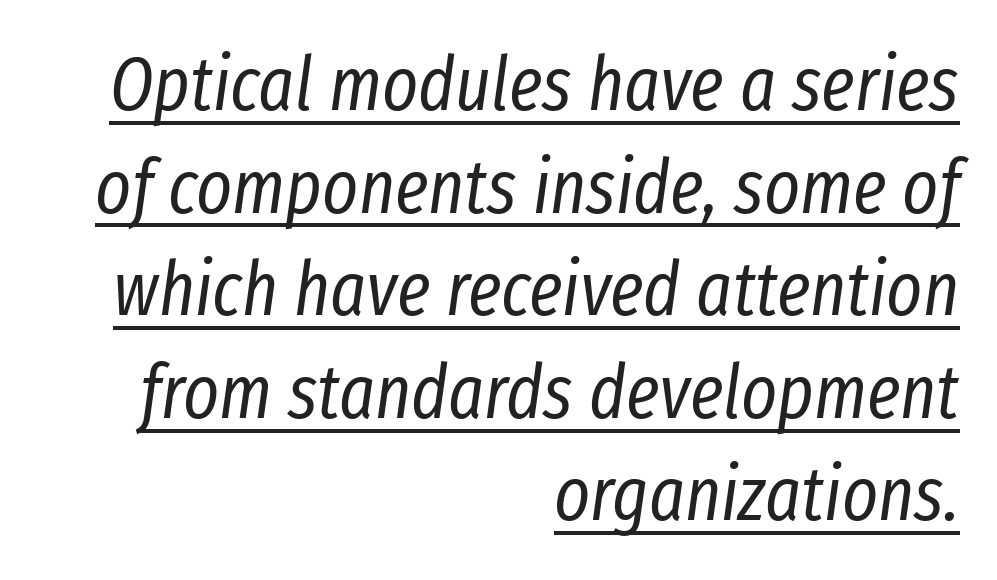
There is no visible air inserted between adjacent glyphs. Every row of glyphs terminates at an identical x-position on the right. The letters look calm and open, with moderate or lighter stems. Like a heading marked for emphasis, these lines bear an underscore. This block has exactly the height ordinary leading produces. The lettering tilts uniformly, giving the passage an italic look.
